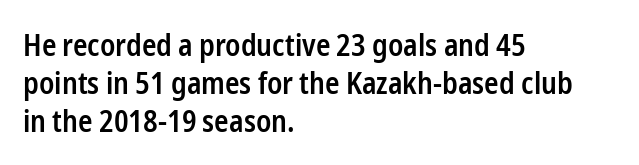
The image shows 30 px semibold, condensed sans-serif type, upright; set left-aligned, normal line spacing (1.27x), normal letter spacing, not underlined; low stroke contrast and a medium x-height.
